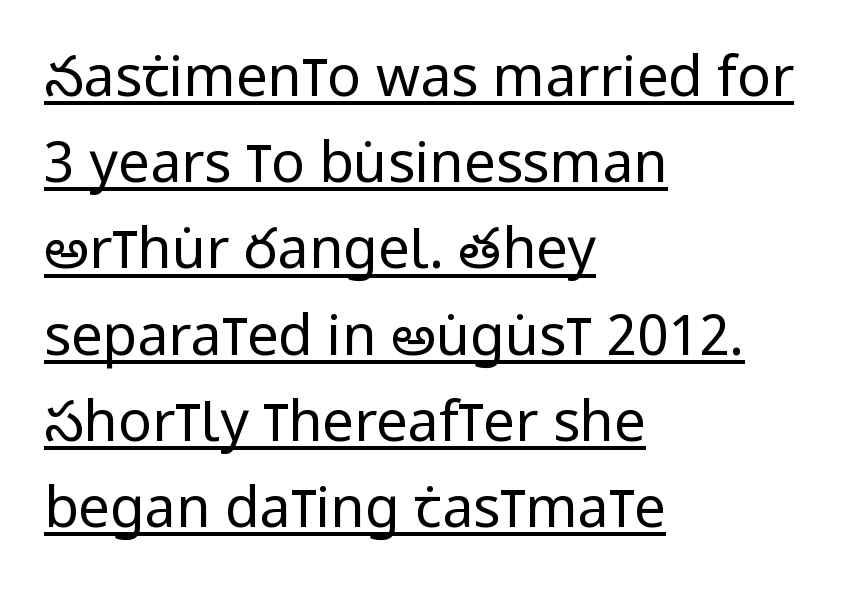
{"serif": "no", "italic": "no", "bold": "no", "weight": "regular", "width": "condensed", "stroke_contrast": "low", "x_height": "large", "monospaced": "no", "underline": "yes", "align": "left", "line_spacing": "normal", "line_spacing_ratio": 1.54, "letter_spacing": "normal", "letter_spacing_em": 0.0, "glyph_px": 56}
